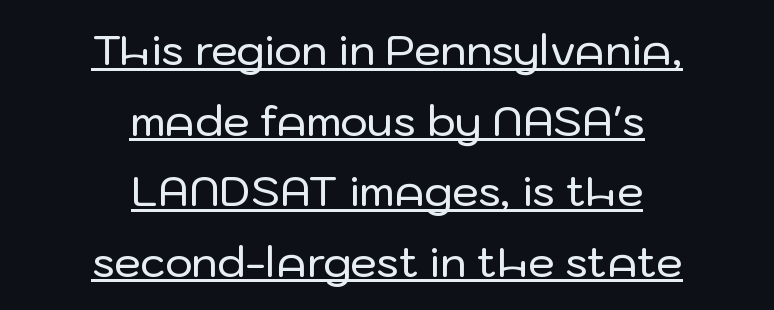
{"serif": "no", "italic": "no", "width": "normal", "stroke_contrast": "low", "x_height": "medium", "monospaced": "no", "underline": "yes", "align": "center", "line_spacing": "normal", "line_spacing_ratio": 1.68, "letter_spacing": "normal", "letter_spacing_em": 0.0, "glyph_px": 42}
